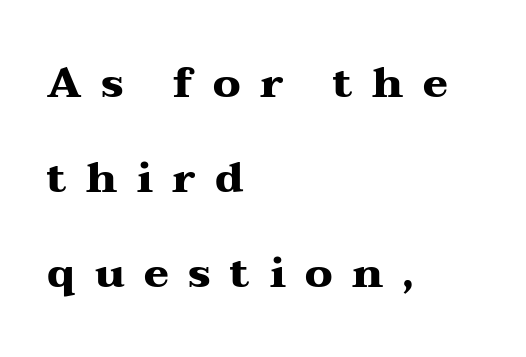
Q: Is the text bold? A: Yes.
Q: Is the text italic (slanted)? A: No, it is upright.
Q: Is the typeface a serif or a sans-serif typeface? A: Serif.
Q: Is the text underlined? A: No.
Q: How is the paragraph aligned? A: Left-aligned.
Q: Is the spacing between letters normal or unusually wide? A: Unusually wide.
Q: Is the spacing between lines tight, normal or loose? A: Loose.
Q: Width (condensed, normal, or wide)? A: Wide.
Q: Stroke contrast? A: Medium.
Q: x-height? A: Medium.
Q: Monospaced? A: No.
